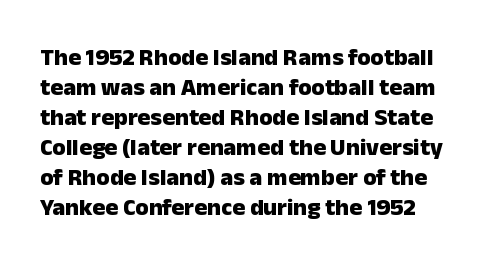
Q: Is the text bold? A: Yes.
Q: Is the text italic (slanted)? A: No, it is upright.
Q: Is the text underlined? A: No.
Q: Is the spacing between letters normal or unusually wide? A: Normal.
Q: Is the spacing between lines tight, normal or loose? A: Normal.
